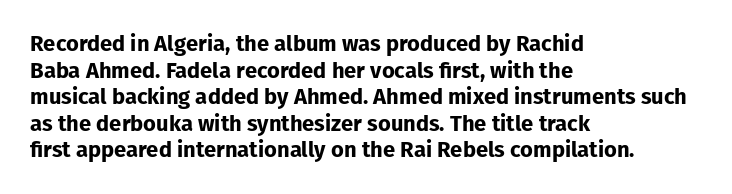
Q: Is the text bold? A: Yes.
Q: Is the text italic (slanted)? A: No, it is upright.
Q: Is the text underlined? A: No.
Q: How is the paragraph aligned? A: Left-aligned.
Q: Is the spacing between letters normal or unusually wide? A: Normal.
